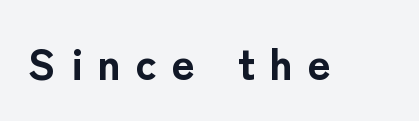
{"serif": "no", "italic": "no", "bold": "yes", "weight": "bold", "width": "normal", "stroke_contrast": "low", "x_height": "medium", "monospaced": "no", "underline": "no", "letter_spacing": "wide", "letter_spacing_em": 0.34, "glyph_px": 44}
